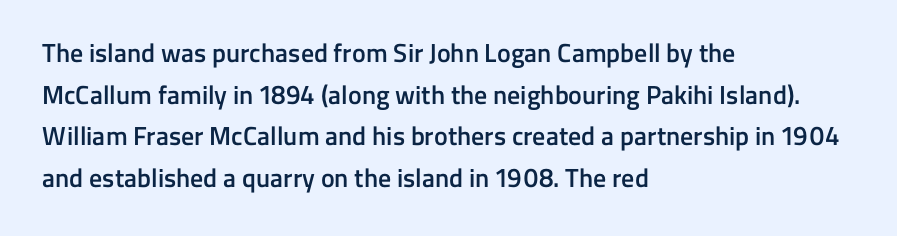
The image shows 26 px text type, upright; set left-aligned, normal line spacing (1.6x), normal letter spacing, not underlined.
